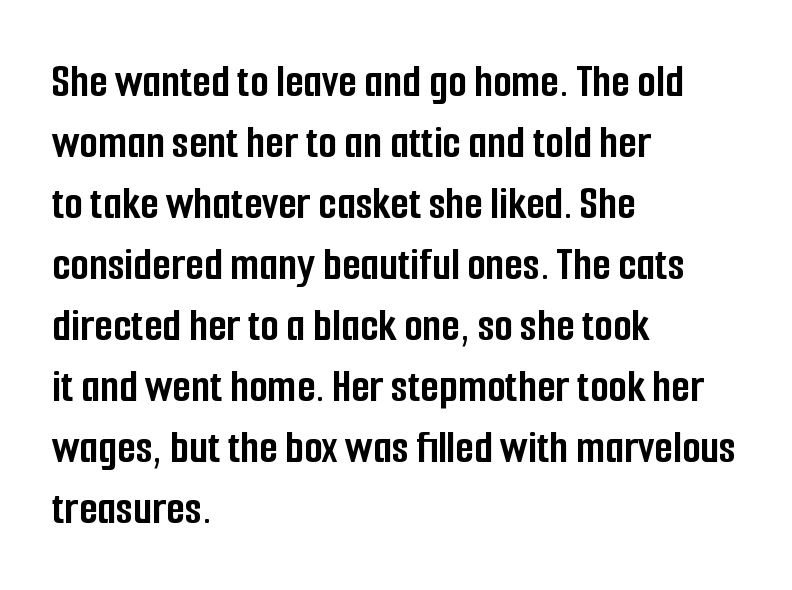
Q: Is the text bold? A: Yes.
Q: Is the text italic (slanted)? A: No, it is upright.
Q: Is the typeface a serif or a sans-serif typeface? A: Sans-serif.
Q: Is the text underlined? A: No.
Q: How is the paragraph aligned? A: Left-aligned.
Q: Is the spacing between letters normal or unusually wide? A: Normal.
Q: Is the spacing between lines tight, normal or loose? A: Normal.
Q: Width (condensed, normal, or wide)? A: Condensed.
Q: Stroke contrast? A: Low.
Q: x-height? A: Medium.
Q: Monospaced? A: No.
